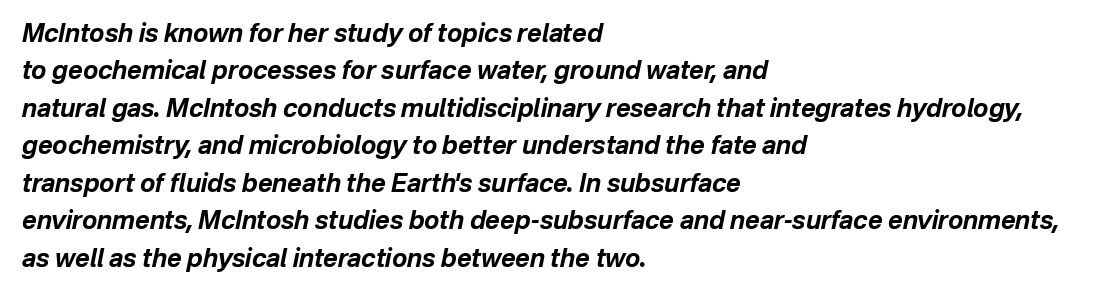
The image shows 25 px bold type, italic (leaning right); set left-aligned, normal line spacing (1.5x), normal letter spacing, not underlined.
